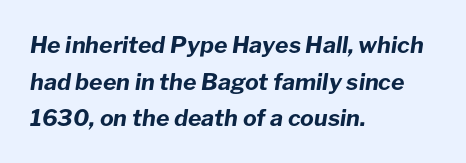
The image shows 23 px bold type, italic (leaning right); set left-aligned, normal line spacing (1.59x), normal letter spacing, not underlined.
